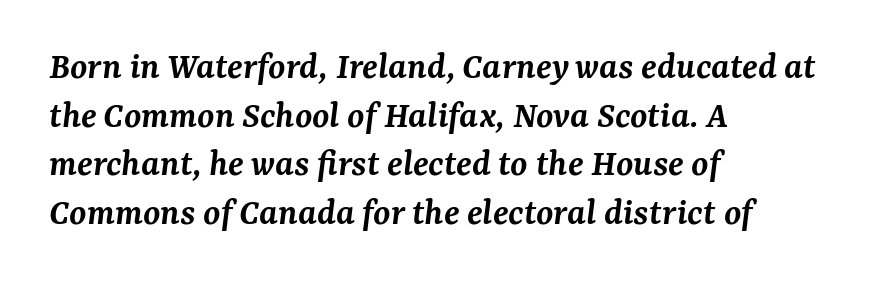
Q: Is the text bold? A: Semi-bold.
Q: Is the text italic (slanted)? A: Yes, it leans right by about 7 degrees.
Q: Is the typeface a serif or a sans-serif typeface? A: Serif.
Q: Is the text underlined? A: No.
Q: How is the paragraph aligned? A: Left-aligned.
Q: Is the spacing between letters normal or unusually wide? A: Normal.
Q: Is the spacing between lines tight, normal or loose? A: Normal.
Q: Width (condensed, normal, or wide)? A: Normal.
Q: Stroke contrast? A: Medium.
Q: x-height? A: Medium.
Q: Monospaced? A: No.
